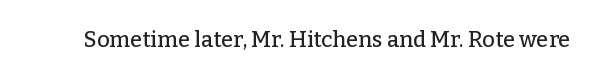
{"italic": "no", "underline": "no", "letter_spacing": "normal", "letter_spacing_em": 0.0, "glyph_px": 22}
